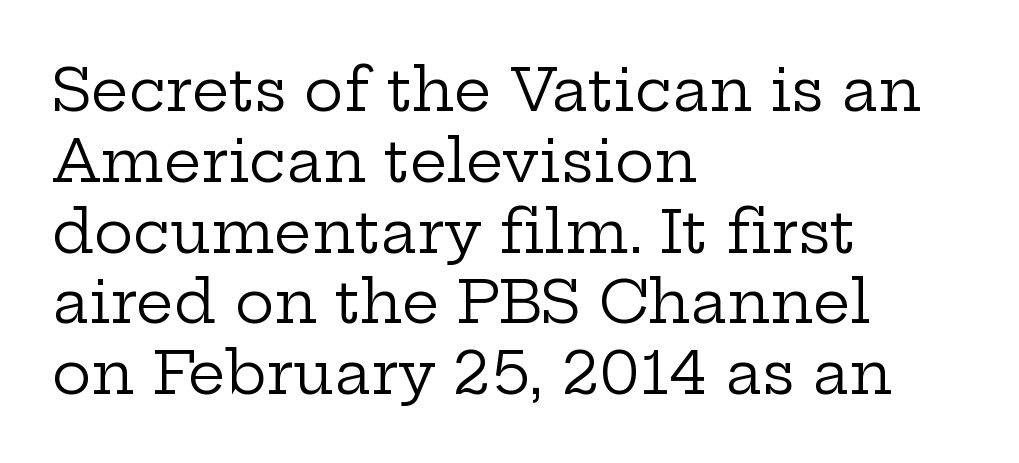
Think of a printed novel: that variable character pitch is what you see here. Beneath every word, the page is bare. A light-to-regular cut is what we see here. Layout note: lines flush left. If you drew a line through each stem, it would be perfectly vertical.
